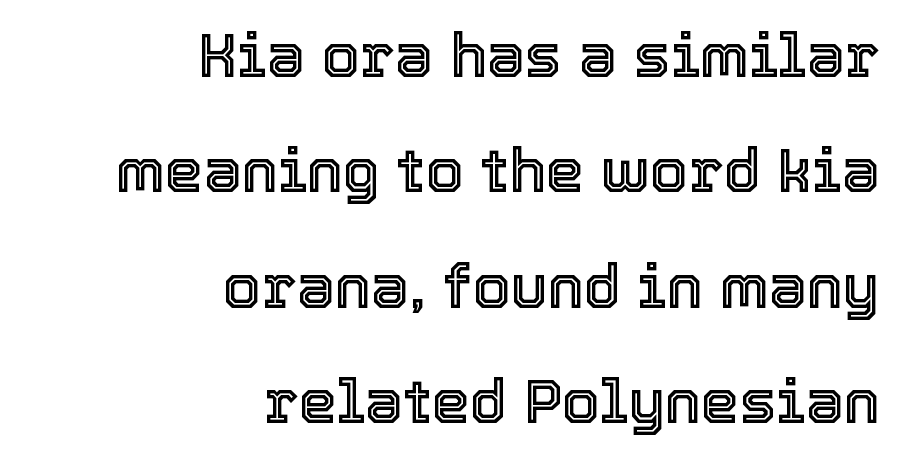
Q: Is the text italic (slanted)? A: No, it is upright.
Q: Is the text underlined? A: No.
Q: How is the paragraph aligned? A: Right-aligned.
Q: Is the spacing between letters normal or unusually wide? A: Normal.
Q: Width (condensed, normal, or wide)? A: Normal.
Q: x-height? A: Medium.
Q: Monospaced? A: No.
